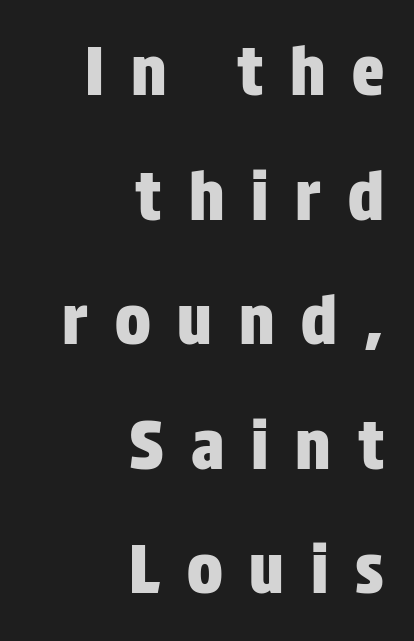
{"serif": "no", "italic": "no", "width": "condensed", "stroke_contrast": "low", "x_height": "large", "monospaced": "no", "underline": "no", "align": "right", "line_spacing_ratio": 1.86, "letter_spacing": "wide", "letter_spacing_em": 0.4, "glyph_px": 67}
